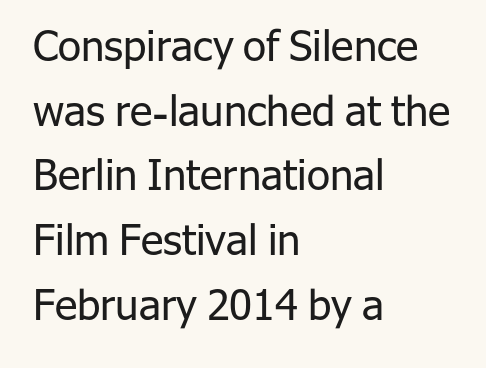
{"serif": "no", "italic": "no", "bold": "no", "weight": "regular", "width": "normal", "stroke_contrast": "low", "x_height": "medium", "monospaced": "no", "underline": "no", "align": "left", "line_spacing": "normal", "line_spacing_ratio": 1.54, "letter_spacing": "normal", "letter_spacing_em": 0.0, "glyph_px": 42}
